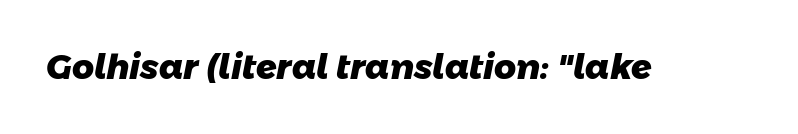
A typesetter would label this face a sans. The letters advance in unequal steps, a hallmark of proportional type. Each word holds together tightly as a unit, with standard inter-letter gaps. Only glyphs here, with clear space below each row.
